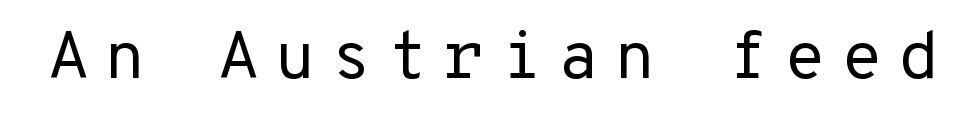
Descenders hang freely into open space. When letters stand straight like this, we call the style roman or upright. The designer went with a sans here, leaving each stem footless. Words appear elongated and porous because spacing is wide. Bold? No — there's no thickening of the strokes. Looks like terminal output: every glyph gets an equal slot.
